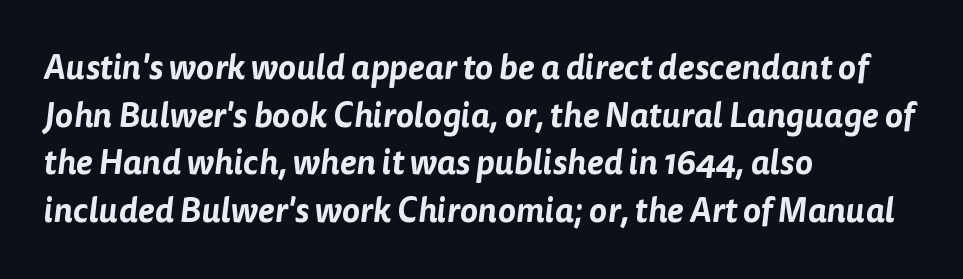
{"serif": "no", "width": "normal", "stroke_contrast": "low", "x_height": "medium", "monospaced": "no", "underline": "no", "align": "left", "line_spacing": "normal", "line_spacing_ratio": 1.4, "letter_spacing": "normal", "letter_spacing_em": 0.0, "glyph_px": 34}
